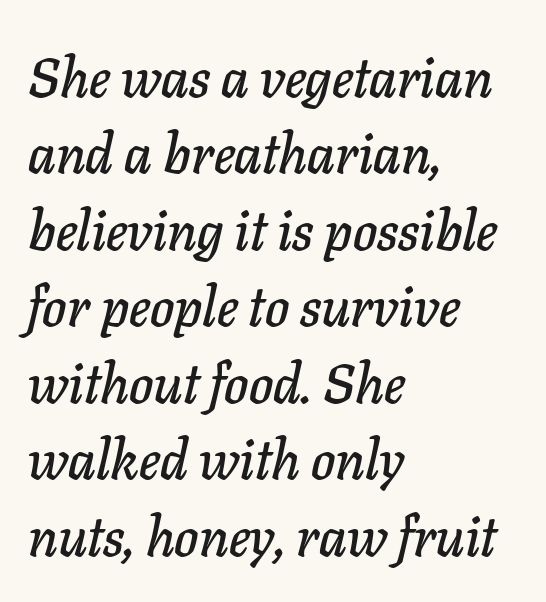
{"italic": "yes", "lean": "right", "slant_degrees": 11, "width": "normal", "stroke_contrast": "low", "x_height": "medium", "monospaced": "no", "underline": "no", "align": "left", "line_spacing": "normal", "line_spacing_ratio": 1.39, "letter_spacing": "normal", "letter_spacing_em": 0.0, "glyph_px": 55}
